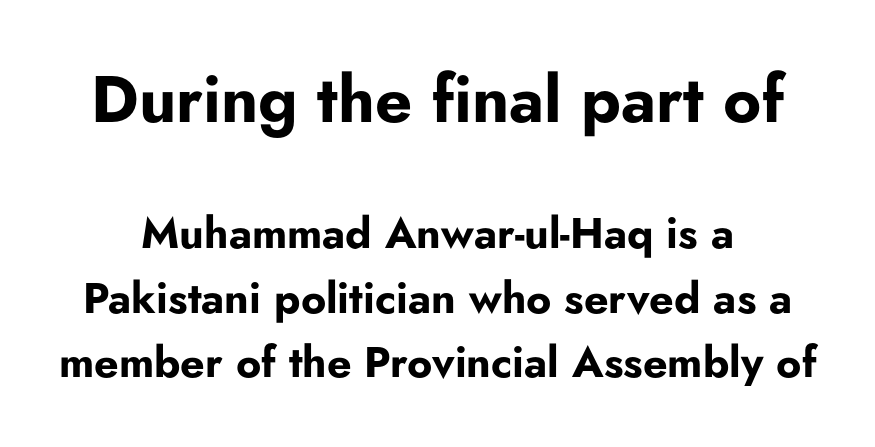
Q: Is the text bold? A: Yes.
Q: Is the text italic (slanted)? A: No, it is upright.
Q: Is the typeface a serif or a sans-serif typeface? A: Sans-serif.
Q: Is the text underlined? A: No.
Q: Is the spacing between letters normal or unusually wide? A: Normal.
Q: Is the spacing between lines tight, normal or loose? A: Normal.
Q: Which block of text is set in a larger size, the first (top) or the second (bottom)? A: The first (top) one.
Q: Width (condensed, normal, or wide)? A: Normal.
Q: Stroke contrast? A: Low.
Q: x-height? A: Small.
Q: Monospaced? A: No.
